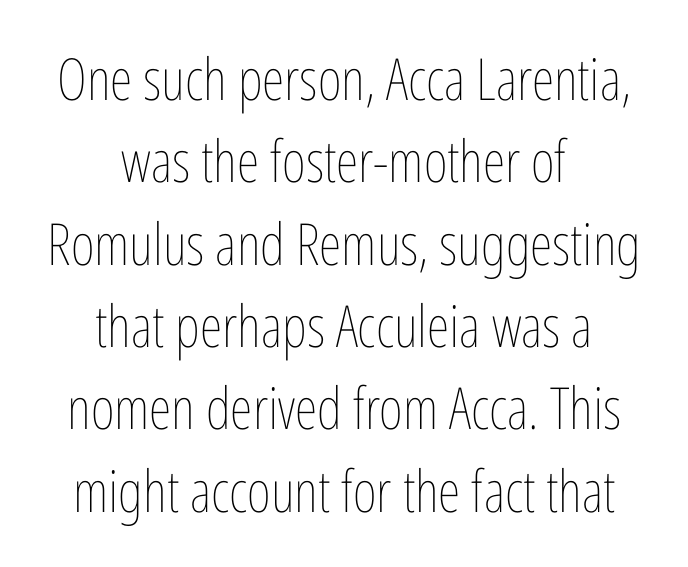
{"italic": "no", "bold": "no", "weight": "thin", "width": "condensed", "stroke_contrast": "low", "x_height": "medium", "monospaced": "no", "underline": "no", "align": "center", "line_spacing": "normal", "line_spacing_ratio": 1.42, "letter_spacing": "normal", "letter_spacing_em": 0.0, "glyph_px": 58}
